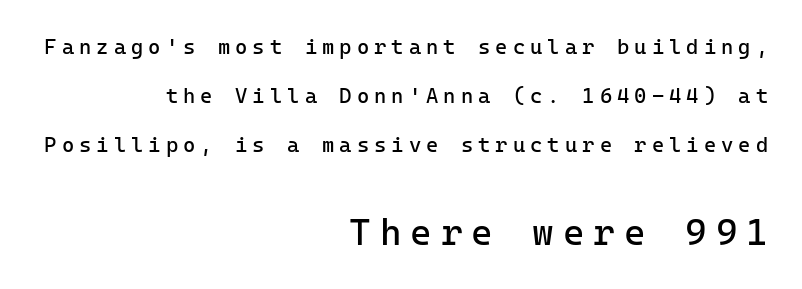
Q: Is the text bold? A: No.
Q: Is the text italic (slanted)? A: No, it is upright.
Q: Is the typeface a serif or a sans-serif typeface? A: Sans-serif.
Q: Is the text underlined? A: No.
Q: How is the paragraph aligned? A: Right-aligned.
Q: Is the spacing between letters normal or unusually wide? A: Unusually wide.
Q: Is the spacing between lines tight, normal or loose? A: Loose.
Q: Which block of text is set in a larger size, the first (top) or the second (bottom)? A: The second (bottom) one.
Q: Width (condensed, normal, or wide)? A: Normal.
Q: Stroke contrast? A: Low.
Q: x-height? A: Medium.
